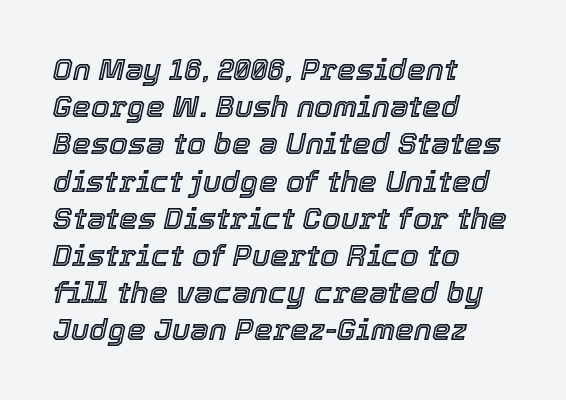
Q: Is the text italic (slanted)? A: Yes, it leans right by about 12 degrees.
Q: Is the text underlined? A: No.
Q: How is the paragraph aligned? A: Left-aligned.
Q: Is the spacing between letters normal or unusually wide? A: Normal.
Q: Width (condensed, normal, or wide)? A: Normal.
Q: x-height? A: Medium.
Q: Monospaced? A: No.
